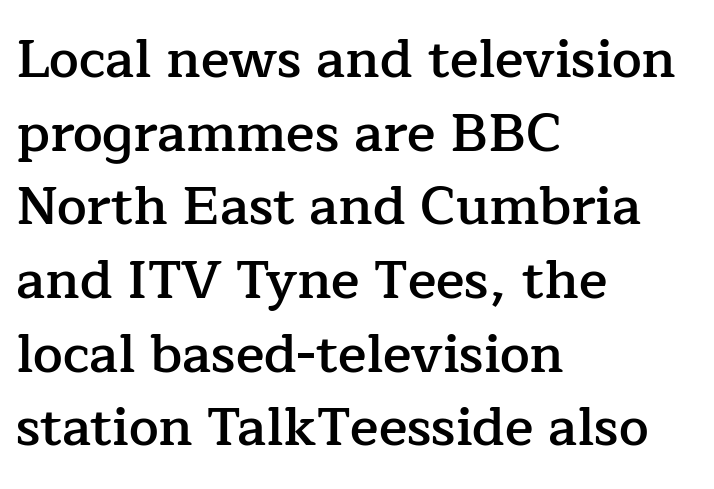
Each letter keeps its own natural width here, so spacing adapts to shape. No word sits above an underline. Posture: upright roman. Every row of glyphs begins at an identical x-position on the left. Compared with an ordinary text face, these strokes are moderately heavier — a semibold.
